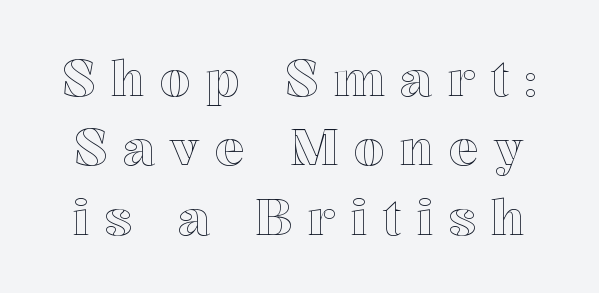
The image shows 50 px text type, upright; set normal line spacing (1.39x), unusually wide letter spacing (+0.3 em), not underlined; a medium x-height.
